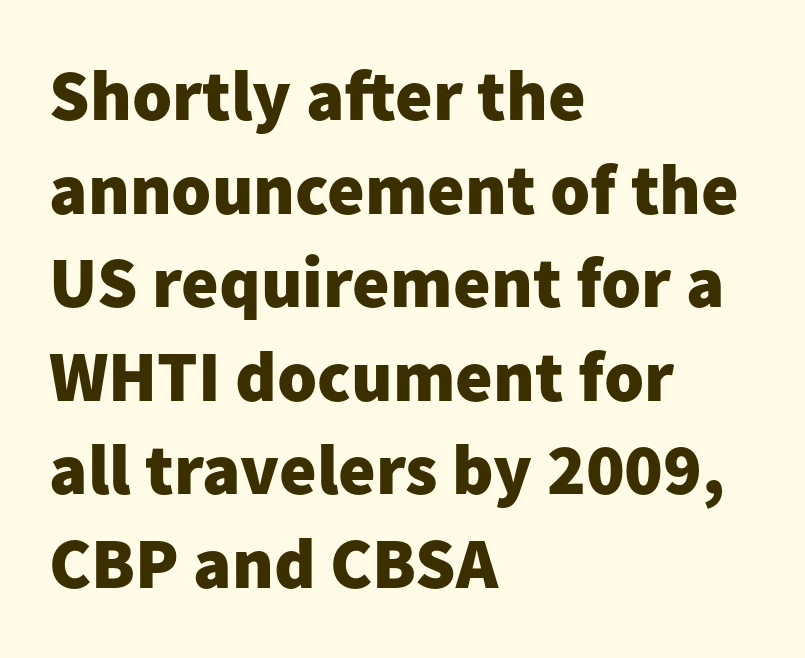
{"serif": "no", "italic": "no", "bold": "yes", "weight": "heavy", "width": "normal", "stroke_contrast": "low", "x_height": "medium", "monospaced": "no", "underline": "no", "align": "left", "line_spacing": "normal", "line_spacing_ratio": 1.3, "letter_spacing": "normal", "letter_spacing_em": 0.0, "glyph_px": 72}
